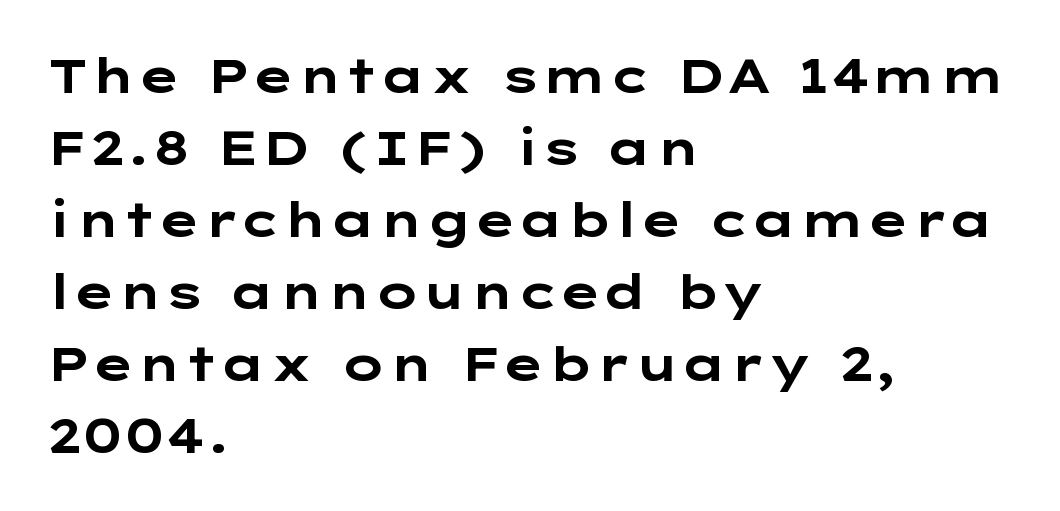
No feet cap the strokes, marking this as sans-serif type. The letters are bold, with thick, heavy strokes. The string is rendered with underlining switched off. The lines sit at an ordinary, default distance from one another. Does the lettering tilt? It doesn't — this is upright.
